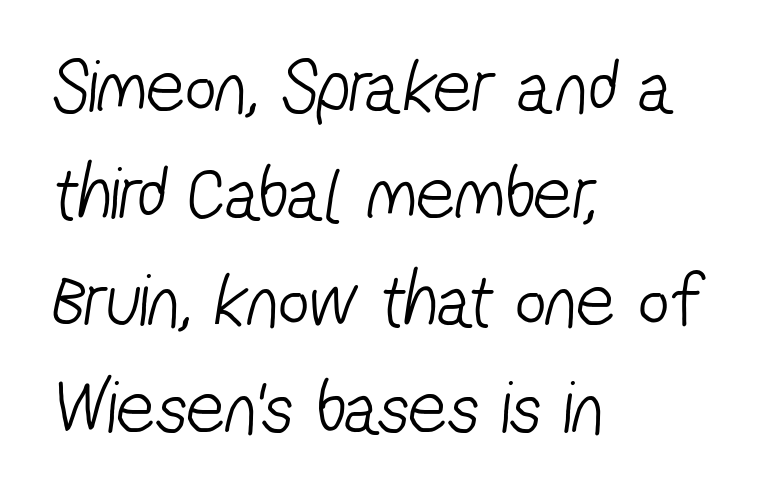
Q: Is the text bold? A: No.
Q: Is the typeface a serif or a sans-serif typeface? A: Sans-serif.
Q: Is the text underlined? A: No.
Q: How is the paragraph aligned? A: Left-aligned.
Q: Is the spacing between letters normal or unusually wide? A: Normal.
Q: Is the spacing between lines tight, normal or loose? A: Normal.
Q: Width (condensed, normal, or wide)? A: Condensed.
Q: Stroke contrast? A: Low.
Q: x-height? A: Medium.
Q: Monospaced? A: No.
